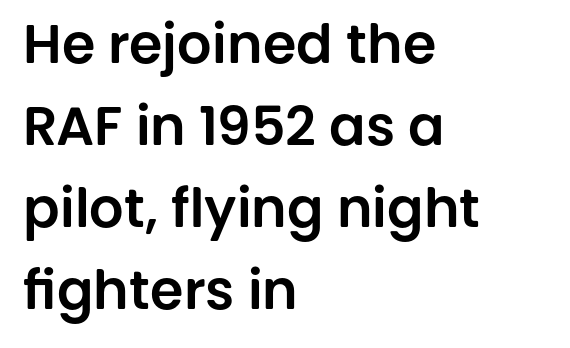
Q: Is the text italic (slanted)? A: No, it is upright.
Q: Is the typeface a serif or a sans-serif typeface? A: Sans-serif.
Q: Is the text underlined? A: No.
Q: How is the paragraph aligned? A: Left-aligned.
Q: Is the spacing between letters normal or unusually wide? A: Normal.
Q: Is the spacing between lines tight, normal or loose? A: Normal.
Q: Width (condensed, normal, or wide)? A: Normal.
Q: Stroke contrast? A: Low.
Q: x-height? A: Large.
Q: Monospaced? A: No.
